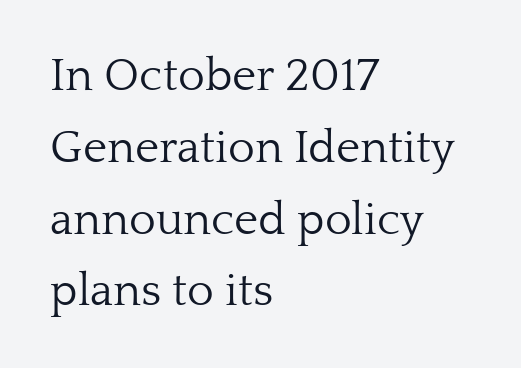
{"serif": "yes", "italic": "no", "bold": "no", "weight": "light", "width": "normal", "stroke_contrast": "low", "x_height": "medium", "monospaced": "no", "underline": "no", "align": "left", "line_spacing": "normal", "line_spacing_ratio": 1.56, "letter_spacing": "normal", "letter_spacing_em": 0.0, "glyph_px": 46}
